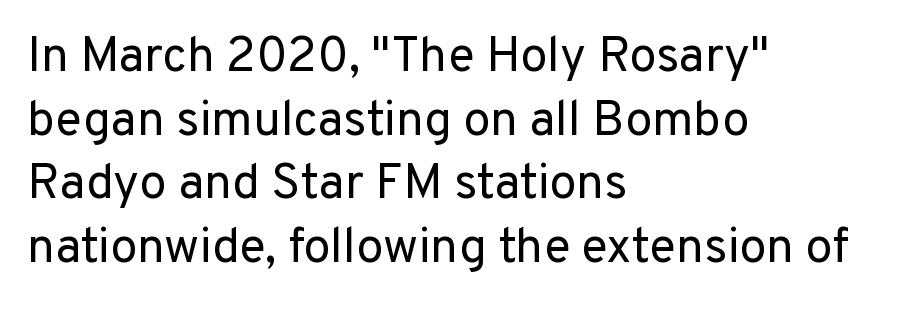
No feet cap the strokes, marking this as sans-serif type. In terms of leading, this rendering sits right in the middle. Glyph-to-glyph distance matches everyday printed text. The text block is weighted toward the left margin, trailing off unevenly rightward.
